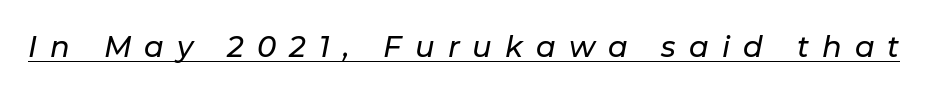
The image shows 29 px text type, italic (leaning right); set unusually wide letter spacing (+0.45 em), underlined; low stroke contrast and a medium x-height.
